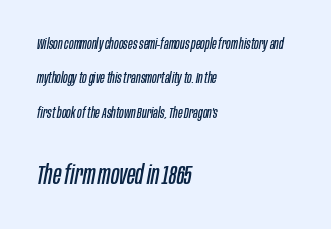
Q: Is the text bold? A: No.
Q: Is the text italic (slanted)? A: Yes, it leans right by about 10 degrees.
Q: Is the text underlined? A: No.
Q: How is the paragraph aligned? A: Left-aligned.
Q: Is the spacing between letters normal or unusually wide? A: Normal.
Q: Is the spacing between lines tight, normal or loose? A: Loose.
Q: Which block of text is set in a larger size, the first (top) or the second (bottom)? A: The second (bottom) one.
